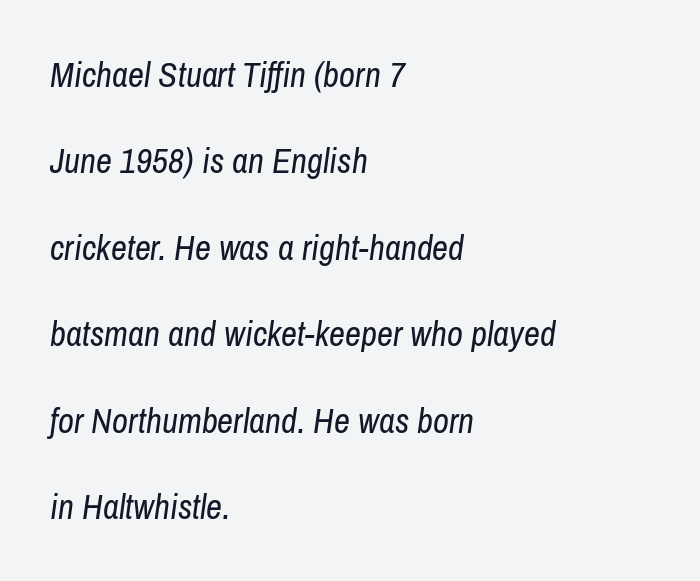
{"italic": "yes", "lean": "right", "slant_degrees": 8, "bold": "no", "weight": "regular", "width": "condensed", "stroke_contrast": "low", "x_height": "medium", "monospaced": "no", "underline": "no", "align": "left", "line_spacing": "loose", "line_spacing_ratio": 2.47, "letter_spacing": "normal", "letter_spacing_em": 0.0, "glyph_px": 35}
